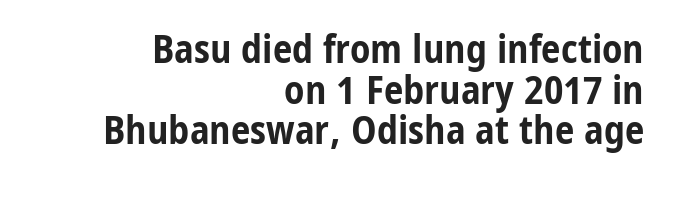
Underlining? Definitely not there. The text was rendered using a sans face with plain stroke endings. The lines in this sample share a right terminus and differ only in where they begin. Posture: straight, roman, zero tilt. Does the weight exceed regular? Yes, all the way to bold.
